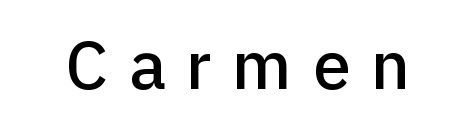
Q: Is the text italic (slanted)? A: No, it is upright.
Q: Is the typeface a serif or a sans-serif typeface? A: Sans-serif.
Q: Is the text underlined? A: No.
Q: Is the spacing between letters normal or unusually wide? A: Unusually wide.
Q: Width (condensed, normal, or wide)? A: Normal.
Q: Stroke contrast? A: Low.
Q: x-height? A: Medium.
Q: Monospaced? A: No.
